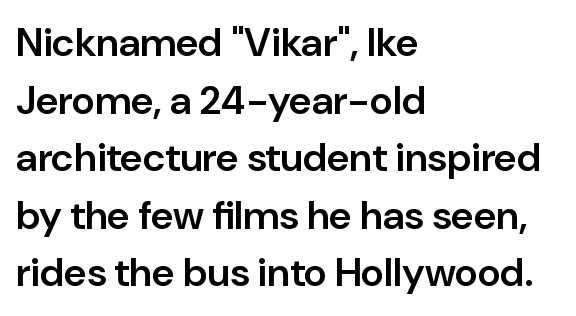
Q: Is the text bold? A: Semi-bold.
Q: Is the text italic (slanted)? A: No, it is upright.
Q: Is the typeface a serif or a sans-serif typeface? A: Sans-serif.
Q: Is the text underlined? A: No.
Q: How is the paragraph aligned? A: Left-aligned.
Q: Is the spacing between letters normal or unusually wide? A: Normal.
Q: Is the spacing between lines tight, normal or loose? A: Normal.
Q: Width (condensed, normal, or wide)? A: Normal.
Q: Stroke contrast? A: Low.
Q: x-height? A: Medium.
Q: Monospaced? A: No.
